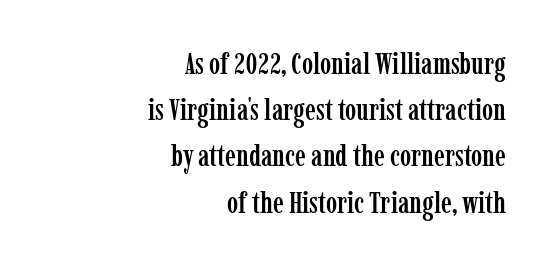
In terms of letterform style, serifs are clearly present. Unmarked baselines from the first word to the last. In terms of posture, this sample is upright. You could not count columns in this text — the font is proportionally spaced.
